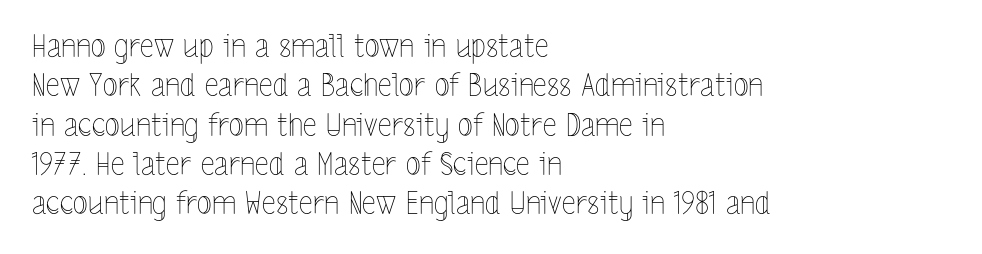
The image shows 31 px thin, condensed type, upright; set left-aligned, normal line spacing (1.27x), normal letter spacing, not underlined; a medium x-height.
